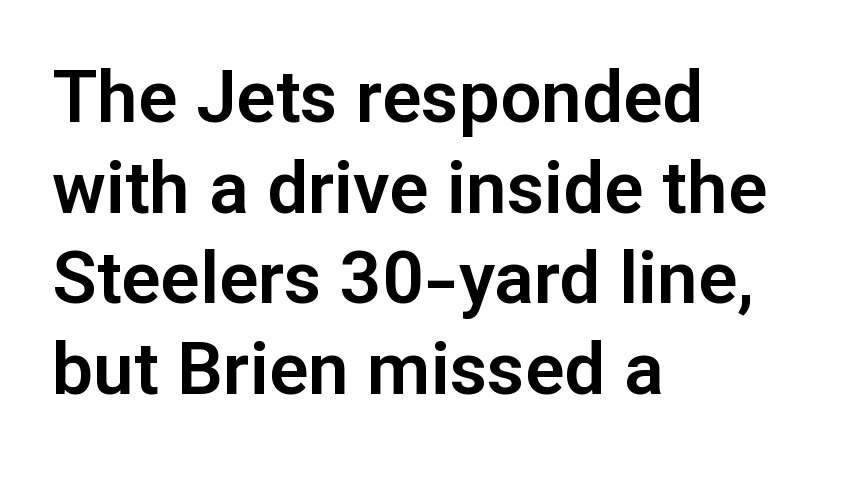
Default kerning and tracking; the words read as compact shapes. In terms of letterform style, serifs are entirely absent. Underlining? Definitely not there. Posture: upright roman.
